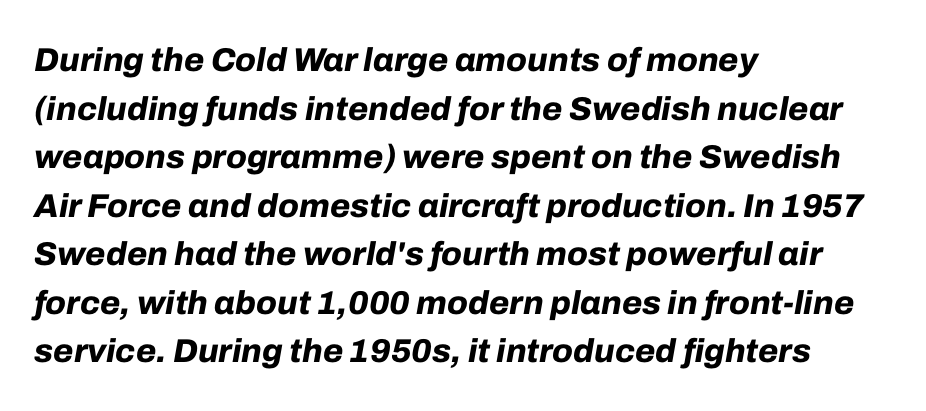
The space beneath each line is pristine and unruled. Vertically, the passage feels balanced, rows spaced as you'd expect. The strokes are fattened all the way to bold. The type is set solid horizontally, with unmodified tracking. This sample has the flowing, uneven cadence of proportional lettering.
